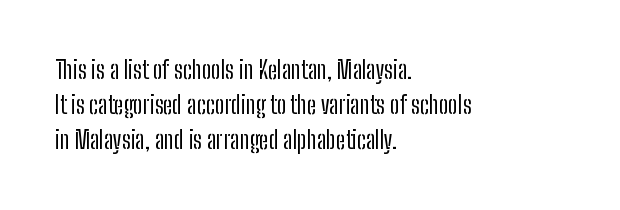
Summary of weight: not heavy and not bold. The passage shown stacks its lines at a standard gap. Upright lettering throughout. Tracking value appears to be zero — textbook default spacing.
